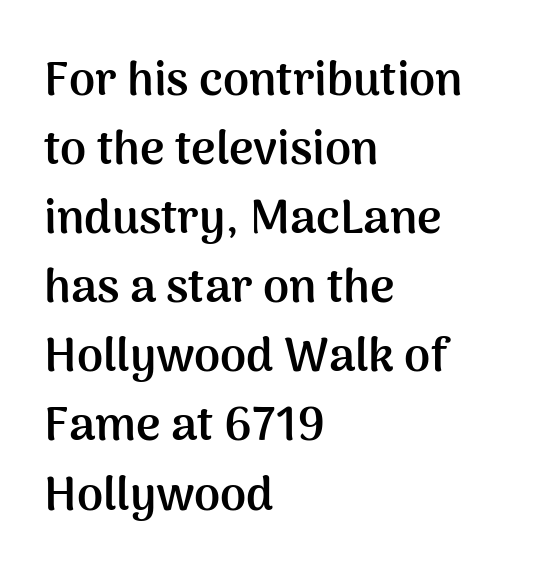
The image shows 47 px semibold sans-serif type, upright; set left-aligned, normal line spacing (1.47x), normal letter spacing, not underlined; medium stroke contrast and a medium x-height.
